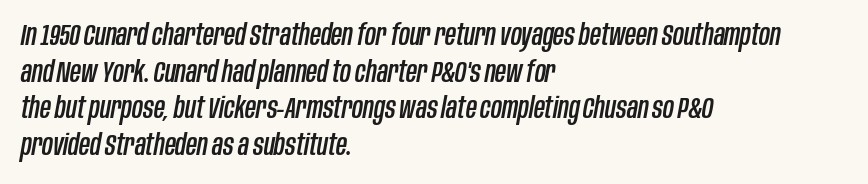
The image shows 30 px condensed type, italic (leaning right); set left-aligned, line spacing 1.22x, normal letter spacing, not underlined; low stroke contrast and a large x-height.
